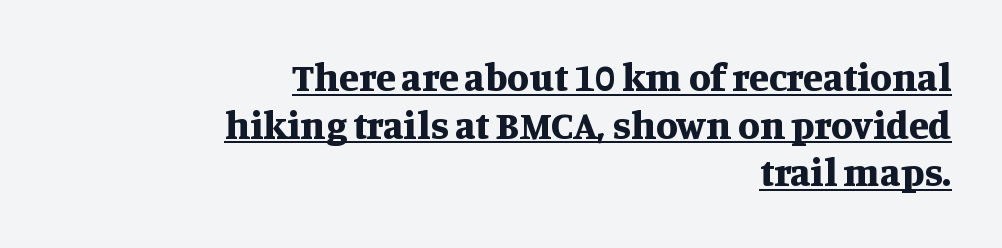
Q: Is the text bold? A: Yes.
Q: Is the text italic (slanted)? A: No, it is upright.
Q: Is the typeface a serif or a sans-serif typeface? A: Serif.
Q: Is the text underlined? A: Yes.
Q: How is the paragraph aligned? A: Right-aligned.
Q: Is the spacing between letters normal or unusually wide? A: Normal.
Q: Width (condensed, normal, or wide)? A: Normal.
Q: Stroke contrast? A: Medium.
Q: x-height? A: Large.
Q: Monospaced? A: No.
